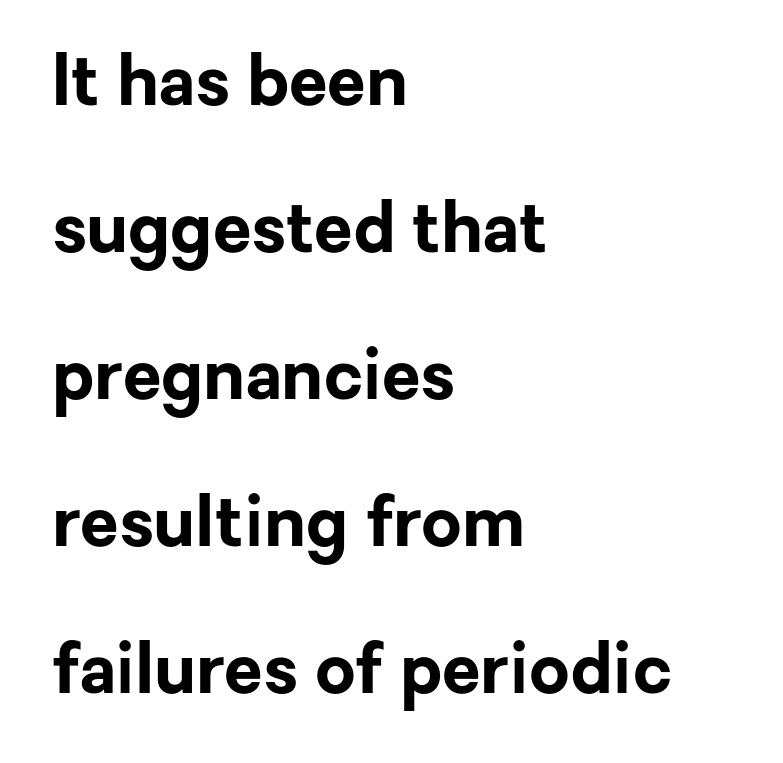
You could call the tracking neutral — neither tight nor loose. Horizontal bands of white between lines are thick stripes. The type sits square on the baseline with zero lean. Serifs: no, the terminals of the letterforms are clean. A typesetter would call this proportional, since set widths differ per character. Heft: maximum for text — a bold.
